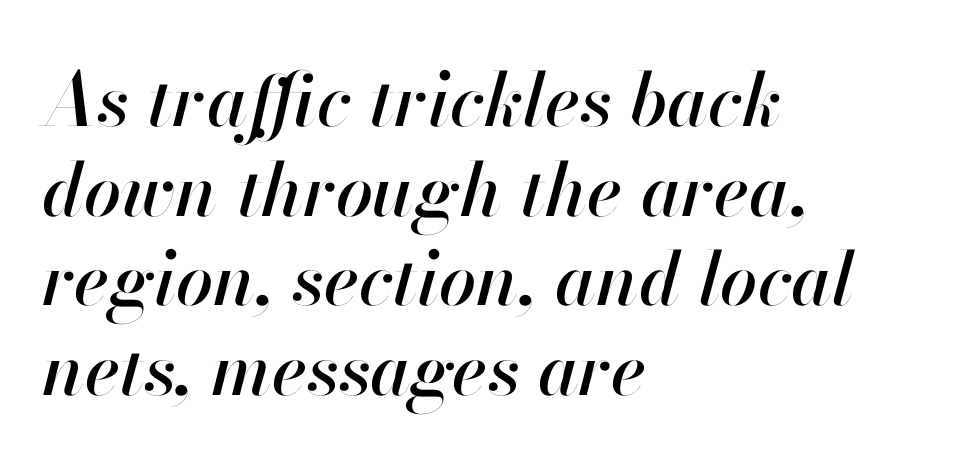
The glyphs are unaccompanied by any horizontal stroke below them. It's the slanting kind of type. Honestly, the letter spacing is just normal — you wouldn't notice it. Note the varied advance widths — an 'i' is clearly narrower than an 'm'.
